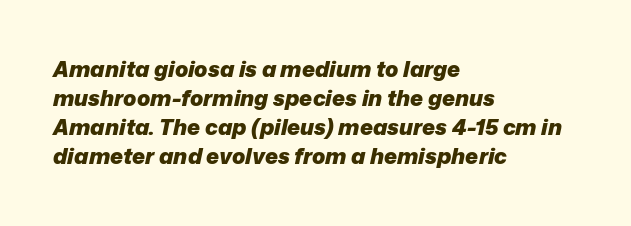
The image shows 22 px bold type, italic (leaning right); set left-aligned, normal line spacing (1.32x), normal letter spacing, not underlined.
